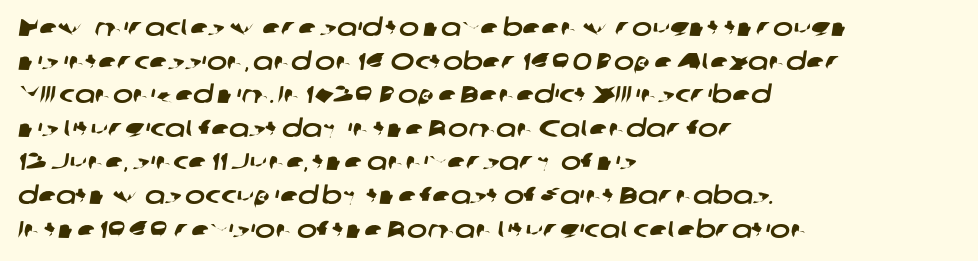
{"underline": "no", "align": "left", "line_spacing": "normal", "line_spacing_ratio": 1.4, "letter_spacing": "normal", "letter_spacing_em": 0.0, "glyph_px": 24}
